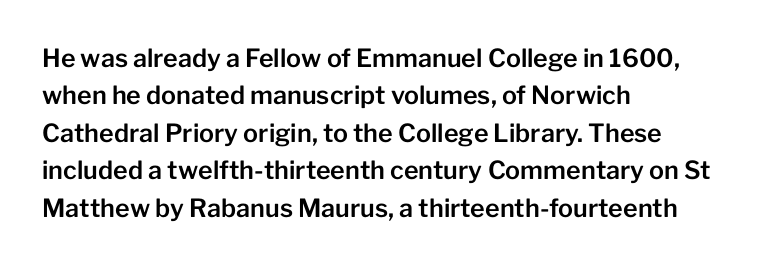
{"italic": "no", "underline": "no", "align": "left", "line_spacing": "normal", "line_spacing_ratio": 1.5, "letter_spacing": "normal", "letter_spacing_em": 0.0, "glyph_px": 25}
